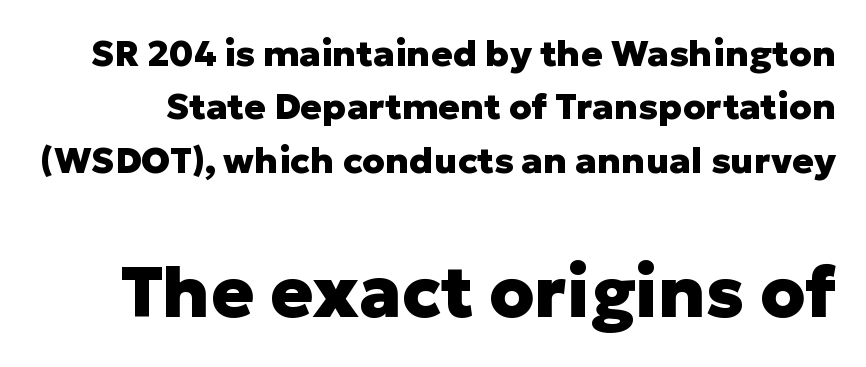
The image shows 71 px heavy sans-serif type, upright; set normal line spacing (1.48x), normal letter spacing, not underlined; the second (bottom) block is 1.97x larger; low stroke contrast and a medium x-height.
